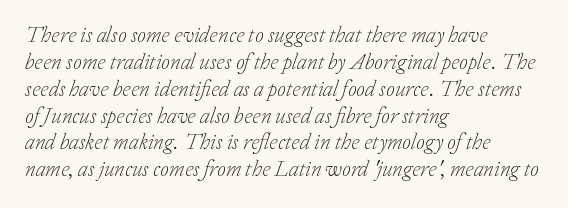
The image shows 22 px text type, italic (leaning right); set left-aligned, line spacing 1.22x, normal letter spacing, not underlined.
